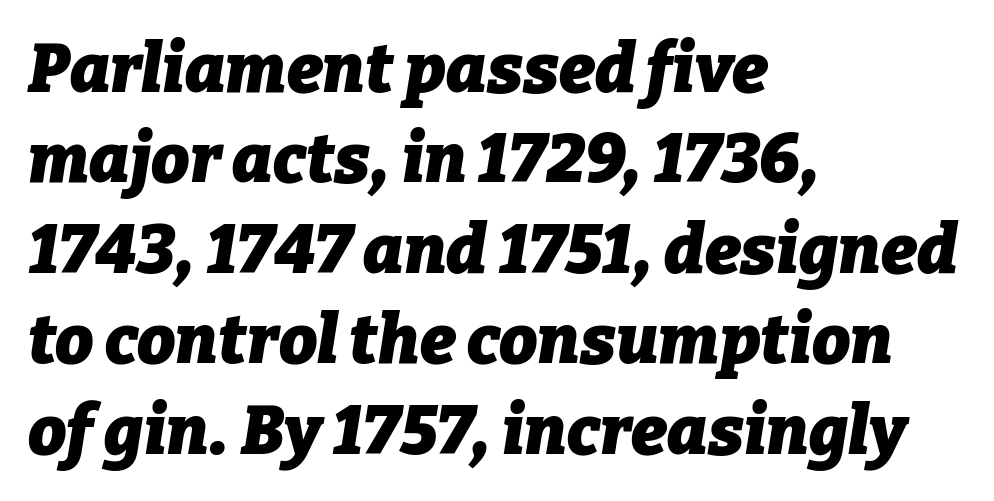
Q: Is the text bold? A: Yes.
Q: Is the text italic (slanted)? A: Yes, it leans right by about 9 degrees.
Q: Is the text underlined? A: No.
Q: How is the paragraph aligned? A: Left-aligned.
Q: Is the spacing between letters normal or unusually wide? A: Normal.
Q: Is the spacing between lines tight, normal or loose? A: Normal.
Q: Width (condensed, normal, or wide)? A: Normal.
Q: Stroke contrast? A: Low.
Q: x-height? A: Medium.
Q: Monospaced? A: No.
